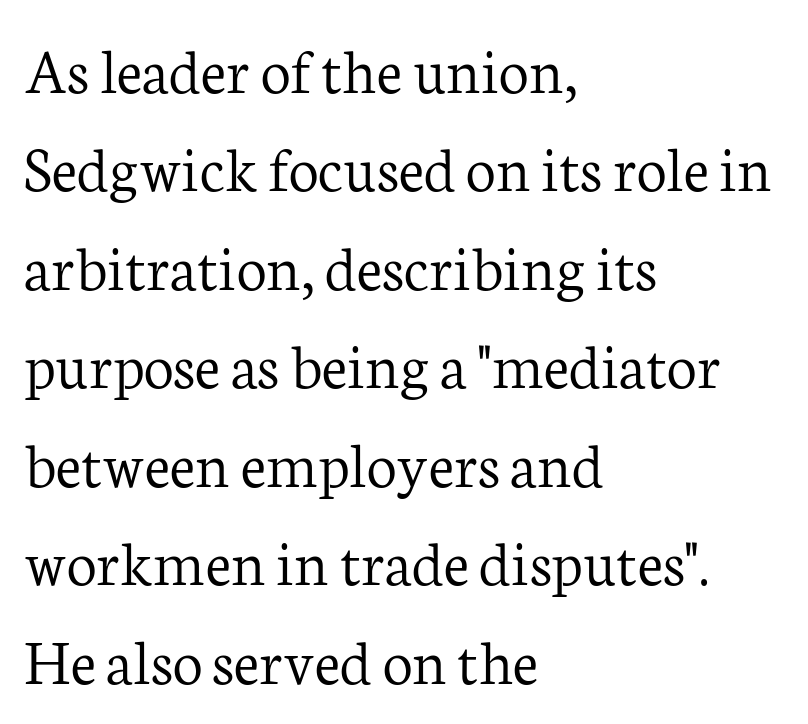
{"serif": "yes", "italic": "no", "bold": "no", "weight": "light", "width": "normal", "stroke_contrast": "low", "x_height": "medium", "monospaced": "no", "underline": "no", "align": "left", "line_spacing": "normal", "line_spacing_ratio": 1.47, "letter_spacing": "normal", "letter_spacing_em": 0.0, "glyph_px": 67}
